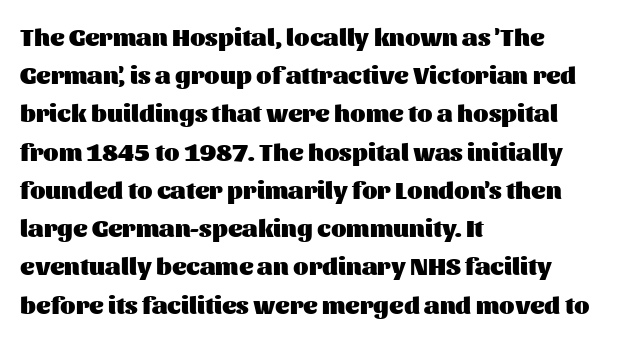
Lines of text with bare space underneath. Quick note: interline space is typical. The line texture is even and compact thanks to regular tracking. The letters stand straight up with perfectly vertical stems. I'd describe the lettering as bold — thick and assertive.
